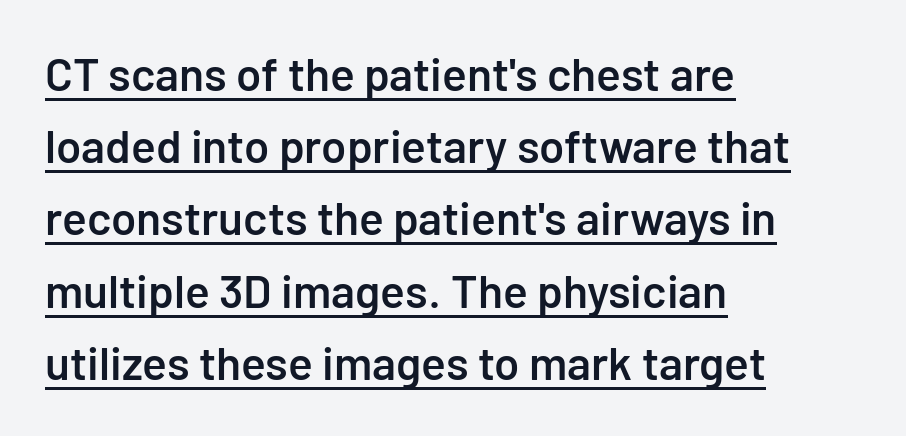
Q: Is the text bold? A: Semi-bold.
Q: Is the text italic (slanted)? A: No, it is upright.
Q: Is the typeface a serif or a sans-serif typeface? A: Sans-serif.
Q: Is the text underlined? A: Yes.
Q: How is the paragraph aligned? A: Left-aligned.
Q: Is the spacing between letters normal or unusually wide? A: Normal.
Q: Is the spacing between lines tight, normal or loose? A: Normal.
Q: Width (condensed, normal, or wide)? A: Normal.
Q: Stroke contrast? A: Low.
Q: x-height? A: Medium.
Q: Monospaced? A: No.
